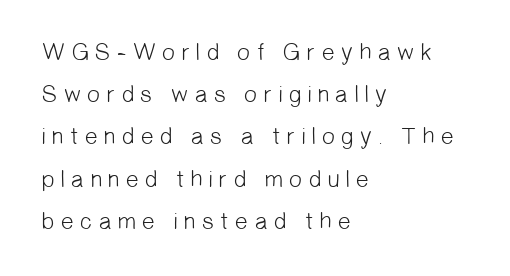
{"bold": "no", "underline": "no", "align": "left", "line_spacing_ratio": 1.76, "letter_spacing": "wide", "letter_spacing_em": 0.2, "glyph_px": 24}
